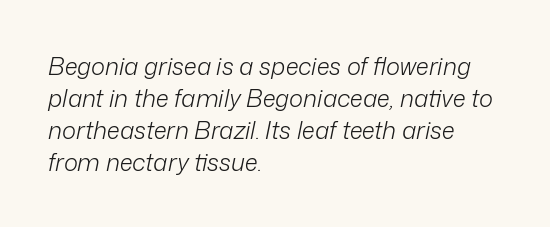
The image shows 24 px text type, italic (leaning right); set left-aligned, normal line spacing (1.33x), normal letter spacing, not underlined.
